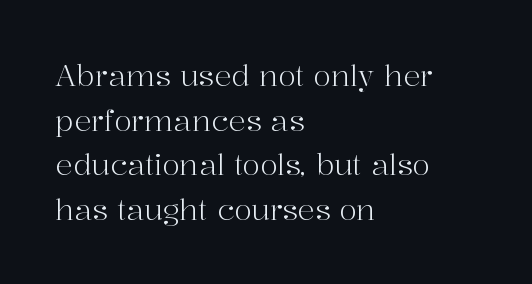
{"serif": "yes", "italic": "no", "bold": "no", "weight": "light", "width": "normal", "stroke_contrast": "high", "x_height": "medium", "monospaced": "no", "underline": "no", "align": "left", "line_spacing": "normal", "line_spacing_ratio": 1.54, "letter_spacing": "normal", "letter_spacing_em": 0.0, "glyph_px": 29}
